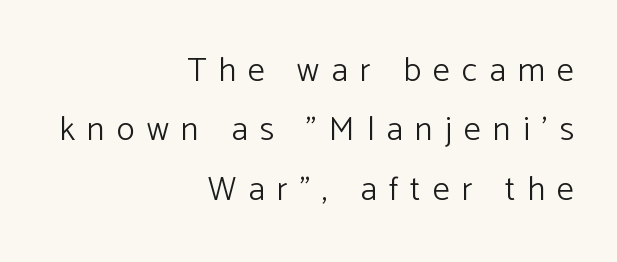
The image shows 34 px light sans-serif type, upright; set right-aligned, line spacing 1.75x, unusually wide letter spacing (+0.36 em), not underlined; low stroke contrast and a medium x-height.
